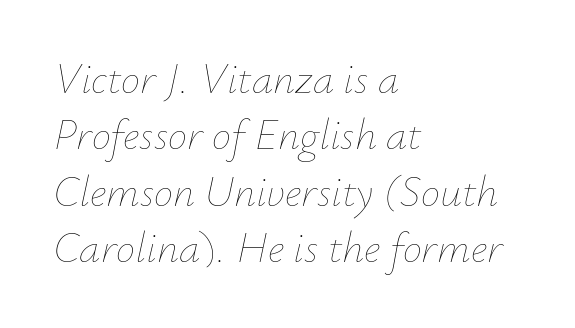
Q: Is the text bold? A: No.
Q: Is the text italic (slanted)? A: Yes, it leans right by about 12 degrees.
Q: Is the text underlined? A: No.
Q: How is the paragraph aligned? A: Left-aligned.
Q: Is the spacing between letters normal or unusually wide? A: Normal.
Q: Is the spacing between lines tight, normal or loose? A: Normal.
Q: Width (condensed, normal, or wide)? A: Normal.
Q: Stroke contrast? A: Low.
Q: x-height? A: Small.
Q: Monospaced? A: No.
